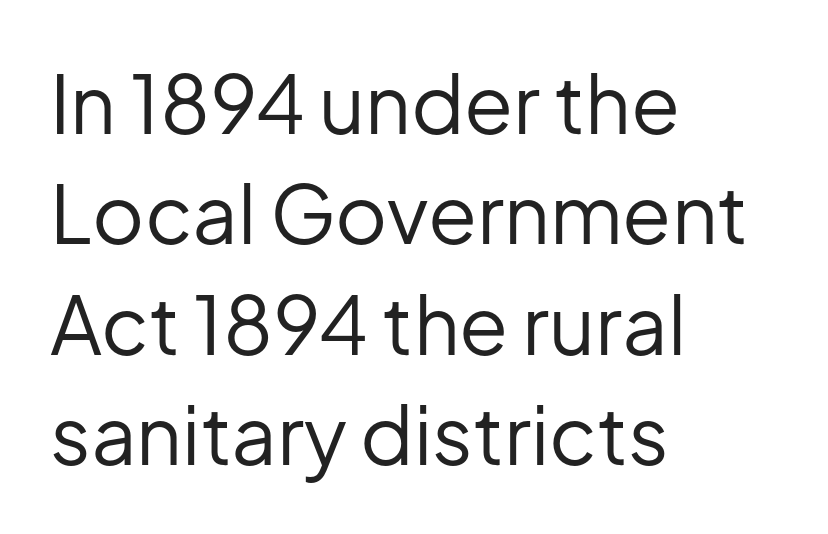
{"serif": "no", "italic": "no", "bold": "no", "weight": "regular", "width": "normal", "stroke_contrast": "low", "x_height": "medium", "monospaced": "no", "underline": "no", "align": "left", "line_spacing": "normal", "line_spacing_ratio": 1.38, "letter_spacing": "normal", "letter_spacing_em": 0.0, "glyph_px": 80}
